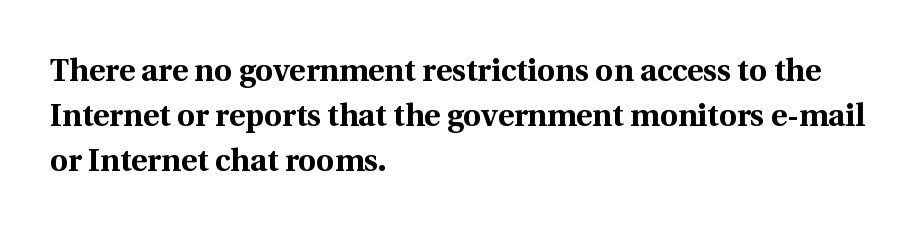
Is this a fixed-width face? No — the glyphs have proportional, varying widths. In CSS terms this would be text-align: left. The zone under the glyphs is completely vacant. Each new line begins a customary step beneath the previous one. You can tell from the footed stems that serif type was used.
